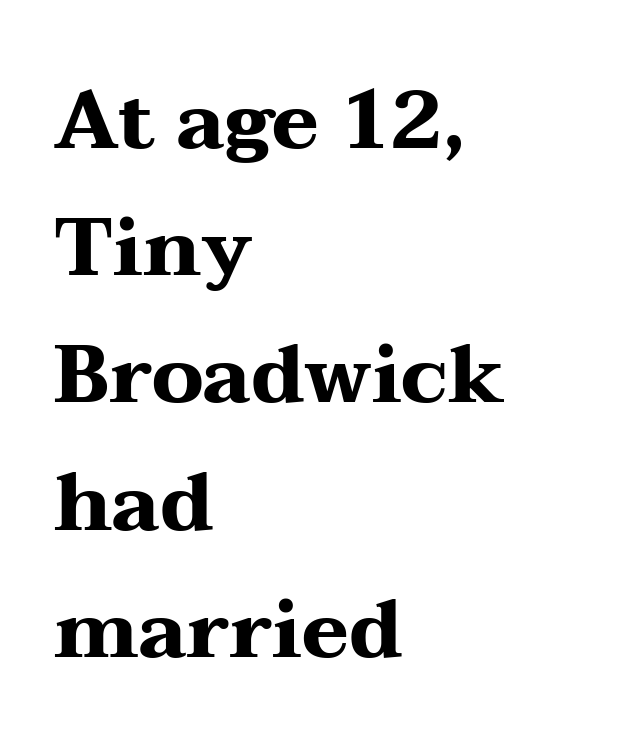
Upright lettering throughout. The rag falls on the right side of this text block. Spacing verdict: proportional, widths tailored to each character. In terms of letterform style, serifs are clearly present. Thick stems and heavy bowls — unmistakably bold.
